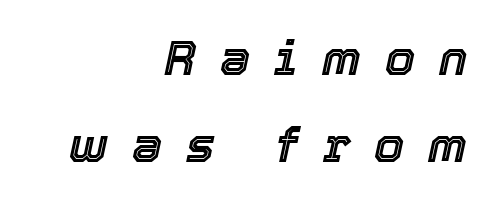
Q: Is the text italic (slanted)? A: Yes, it leans right by about 12 degrees.
Q: Is the text underlined? A: No.
Q: How is the paragraph aligned? A: Right-aligned.
Q: Is the spacing between letters normal or unusually wide? A: Unusually wide.
Q: Width (condensed, normal, or wide)? A: Normal.
Q: x-height? A: Medium.
Q: Monospaced? A: No.
